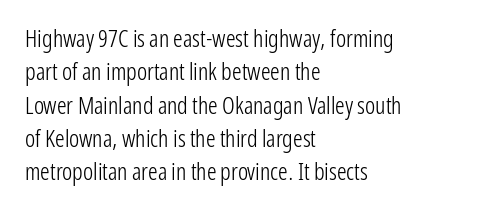
The image shows 24 px text type, upright; set left-aligned, normal line spacing (1.39x), normal letter spacing, not underlined.
